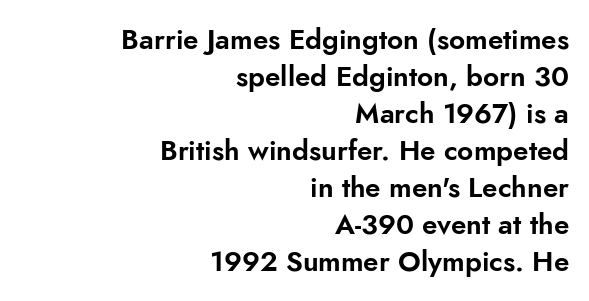
Q: Is the text italic (slanted)? A: No, it is upright.
Q: Is the typeface a serif or a sans-serif typeface? A: Sans-serif.
Q: Is the text underlined? A: No.
Q: How is the paragraph aligned? A: Right-aligned.
Q: Is the spacing between letters normal or unusually wide? A: Normal.
Q: Is the spacing between lines tight, normal or loose? A: Normal.
Q: Width (condensed, normal, or wide)? A: Normal.
Q: Stroke contrast? A: Low.
Q: x-height? A: Small.
Q: Monospaced? A: No.
